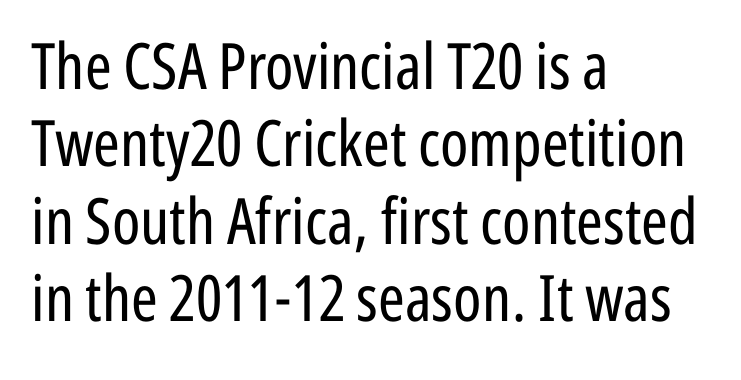
{"serif": "no", "italic": "no", "bold": "no", "weight": "regular", "width": "condensed", "stroke_contrast": "low", "x_height": "medium", "monospaced": "no", "underline": "no", "align": "left", "line_spacing_ratio": 1.21, "letter_spacing": "normal", "letter_spacing_em": 0.0, "glyph_px": 64}
